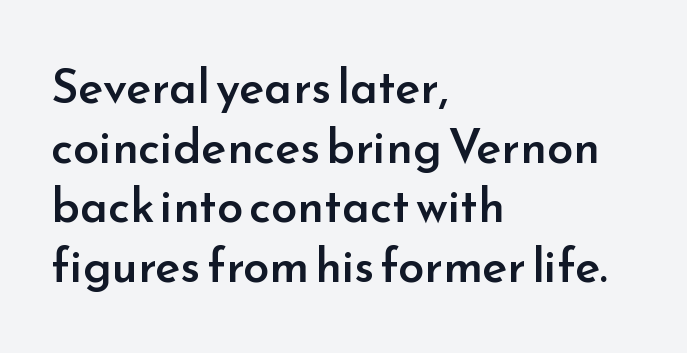
Each letter keeps its own natural width here, so spacing adapts to shape. Letter spacing: default. Teacher's note: observe the even left margin — that is flush-left alignment. Students, observe: this is what conventionally led text looks like. A clean baseline with only descenders dipping below it.
